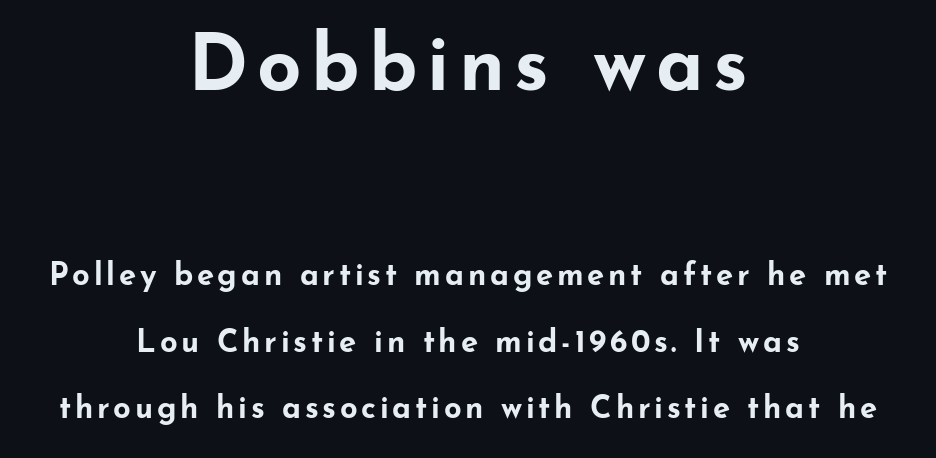
{"serif": "no", "italic": "no", "bold": "yes", "weight": "bold", "width": "wide", "stroke_contrast": "low", "x_height": "small", "monospaced": "no", "underline": "no", "align": "center", "line_spacing": "loose", "line_spacing_ratio": 2.15, "larger_block": "first", "size_ratio": 2.52, "glyph_px": 78}
